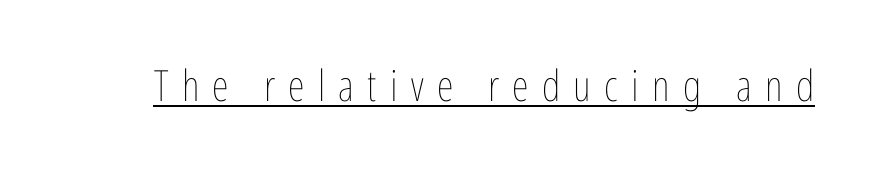
Q: Is the text bold? A: No.
Q: Is the text italic (slanted)? A: No, it is upright.
Q: Is the text underlined? A: Yes.
Q: Is the spacing between letters normal or unusually wide? A: Unusually wide.
Q: Width (condensed, normal, or wide)? A: Condensed.
Q: Stroke contrast? A: Low.
Q: x-height? A: Medium.
Q: Monospaced? A: No.
